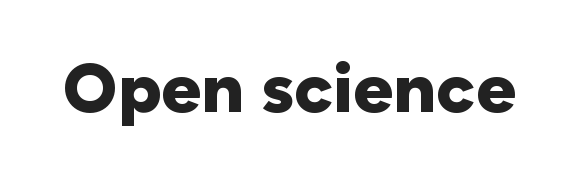
Q: Is the text bold? A: Yes.
Q: Is the text italic (slanted)? A: No, it is upright.
Q: Is the typeface a serif or a sans-serif typeface? A: Sans-serif.
Q: Is the text underlined? A: No.
Q: Is the spacing between letters normal or unusually wide? A: Normal.
Q: Width (condensed, normal, or wide)? A: Normal.
Q: Stroke contrast? A: Low.
Q: x-height? A: Medium.
Q: Monospaced? A: No.
